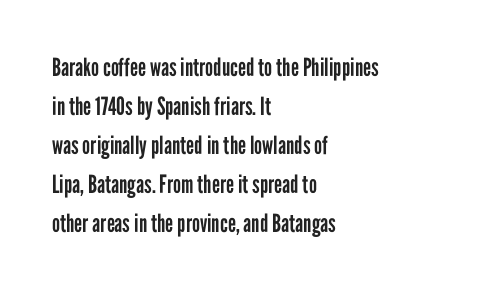
{"italic": "no", "bold": "no", "underline": "no", "align": "left", "line_spacing": "normal", "line_spacing_ratio": 1.56, "letter_spacing": "normal", "letter_spacing_em": 0.0, "glyph_px": 25}
